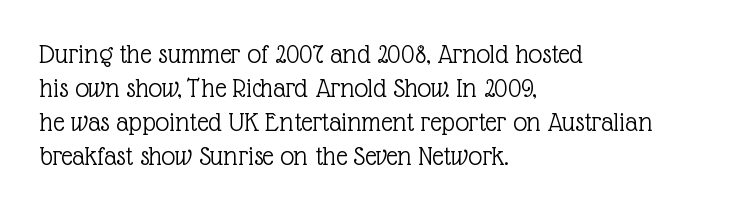
{"serif": "yes", "italic": "no", "bold": "no", "weight": "light", "width": "normal", "x_height": "medium", "monospaced": "no", "underline": "no", "align": "left", "line_spacing_ratio": 1.22, "letter_spacing": "normal", "letter_spacing_em": 0.0, "glyph_px": 28}
